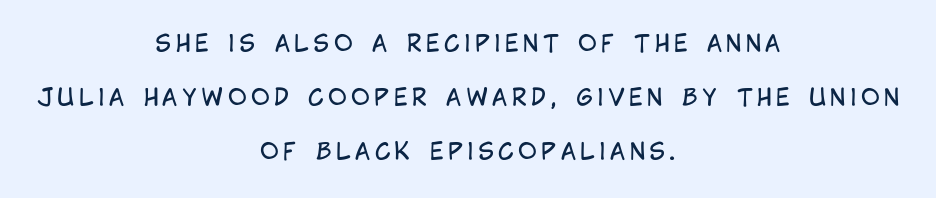
Q: Is the text bold? A: No.
Q: Is the text italic (slanted)? A: No, it is upright.
Q: Is the text underlined? A: No.
Q: How is the paragraph aligned? A: Centered.
Q: Is the spacing between lines tight, normal or loose? A: Loose.
